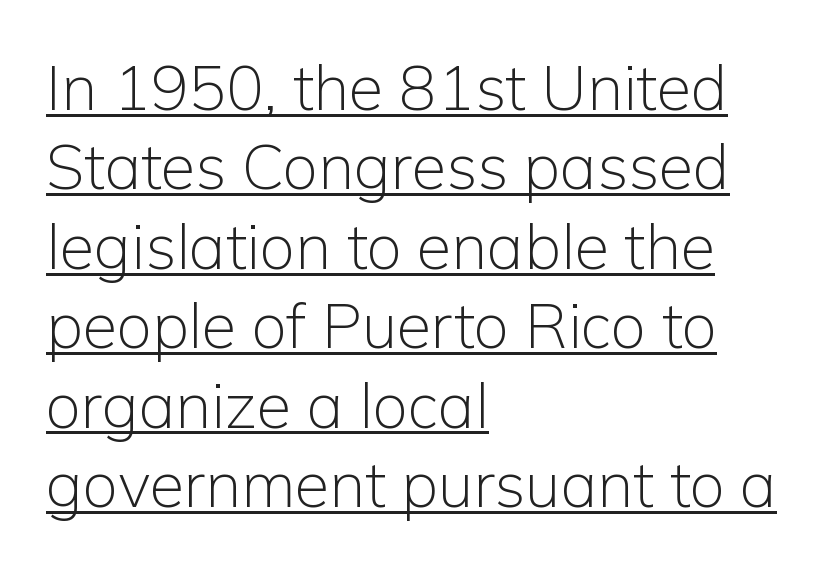
{"serif": "no", "italic": "no", "bold": "no", "weight": "light", "width": "normal", "stroke_contrast": "low", "x_height": "medium", "monospaced": "no", "underline": "yes", "align": "left", "line_spacing": "normal", "line_spacing_ratio": 1.26, "letter_spacing": "normal", "letter_spacing_em": 0.0, "glyph_px": 63}
